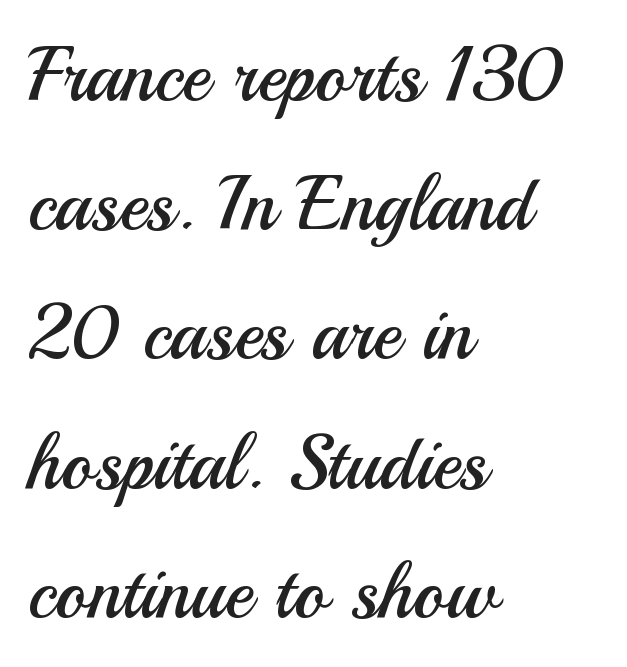
Q: Is the text bold? A: No.
Q: Is the text italic (slanted)? A: Yes.
Q: Is the typeface a serif or a sans-serif typeface? A: Sans-serif.
Q: Is the text underlined? A: No.
Q: How is the paragraph aligned? A: Left-aligned.
Q: Is the spacing between letters normal or unusually wide? A: Normal.
Q: Is the spacing between lines tight, normal or loose? A: Normal.
Q: Width (condensed, normal, or wide)? A: Normal.
Q: Stroke contrast? A: Medium.
Q: x-height? A: Small.
Q: Monospaced? A: No.
